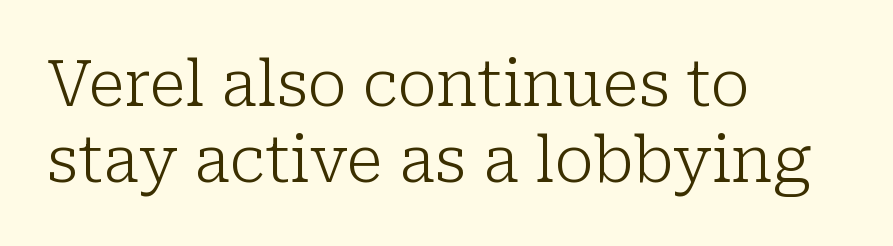
Each letter keeps its own natural width here, so spacing adapts to shape. Line beginnings align vertically; line endings do not. No extra tracking has been applied to these lines. The typeface chosen for these lines features serifs. No chunkiness to these letters — they're not bold.
